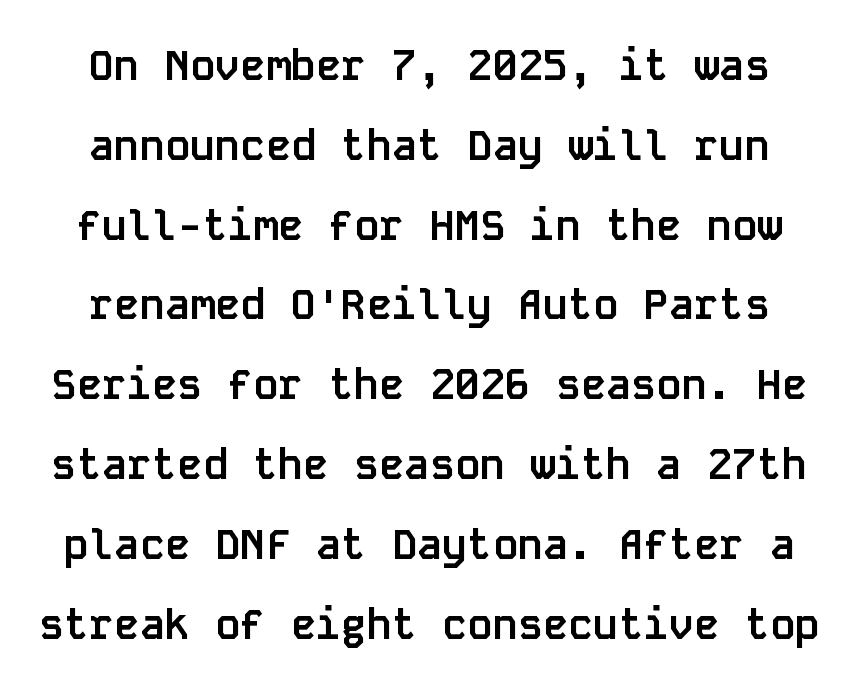
Q: Is the text bold? A: Yes.
Q: Is the text italic (slanted)? A: No, it is upright.
Q: Is the typeface a serif or a sans-serif typeface? A: Sans-serif.
Q: Is the text underlined? A: No.
Q: Is the spacing between letters normal or unusually wide? A: Normal.
Q: Is the spacing between lines tight, normal or loose? A: Loose.
Q: Width (condensed, normal, or wide)? A: Normal.
Q: Stroke contrast? A: Low.
Q: x-height? A: Large.
Q: Monospaced? A: Yes.
